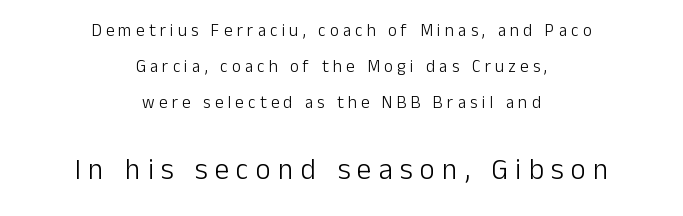
Q: Is the text bold? A: No.
Q: Is the text italic (slanted)? A: No, it is upright.
Q: Is the typeface a serif or a sans-serif typeface? A: Sans-serif.
Q: Is the text underlined? A: No.
Q: How is the paragraph aligned? A: Centered.
Q: Is the spacing between letters normal or unusually wide? A: Unusually wide.
Q: Is the spacing between lines tight, normal or loose? A: Loose.
Q: Which block of text is set in a larger size, the first (top) or the second (bottom)? A: The second (bottom) one.
Q: Width (condensed, normal, or wide)? A: Normal.
Q: Stroke contrast? A: Low.
Q: x-height? A: Medium.
Q: Monospaced? A: No.
